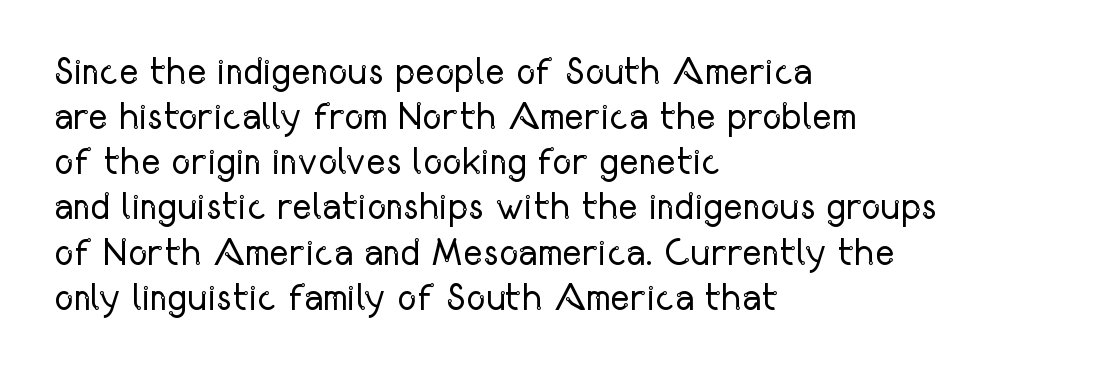
{"serif": "no", "italic": "no", "bold": "no", "weight": "regular", "width": "condensed", "stroke_contrast": "low", "x_height": "medium", "monospaced": "no", "underline": "no", "align": "left", "line_spacing_ratio": 1.22, "letter_spacing": "normal", "letter_spacing_em": 0.0, "glyph_px": 37}
